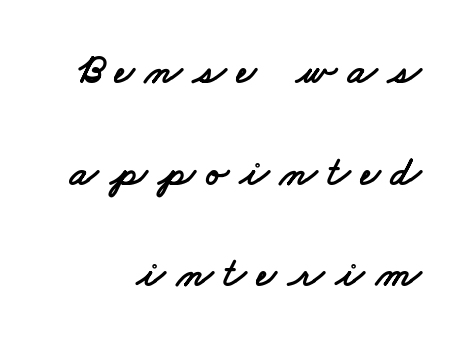
The image shows 42 px wide sans-serif type; set right-aligned, loose line spacing (2.42x), unusually wide letter spacing (+0.27 em), not underlined; low stroke contrast and a small x-height.
